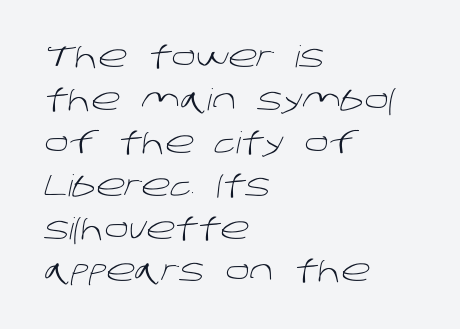
{"serif": "no", "bold": "no", "weight": "light", "width": "normal", "stroke_contrast": "low", "x_height": "large", "monospaced": "no", "underline": "no", "align": "left", "line_spacing": "normal", "line_spacing_ratio": 1.43, "letter_spacing": "normal", "letter_spacing_em": 0.0, "glyph_px": 30}
